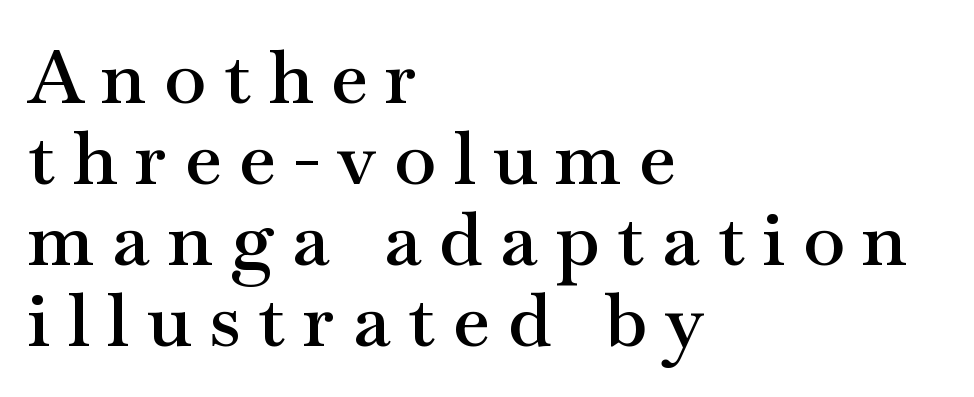
{"serif": "yes", "italic": "no", "bold": "semi", "weight": "semibold", "width": "wide", "stroke_contrast": "medium", "x_height": "small", "monospaced": "no", "underline": "no", "align": "left", "line_spacing": "tight", "line_spacing_ratio": 1.08, "letter_spacing": "wide", "letter_spacing_em": 0.24, "glyph_px": 75}
